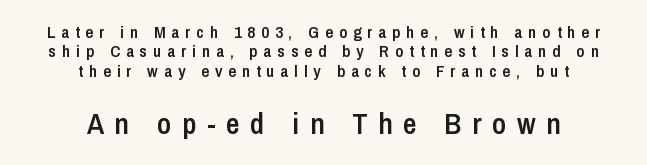
The image shows 30 px semibold, condensed sans-serif type, upright; set centered, tight line spacing (1.14x), unusually wide letter spacing (+0.35 em), not underlined; the second (bottom) block is 1.76x larger; low stroke contrast and a medium x-height.
